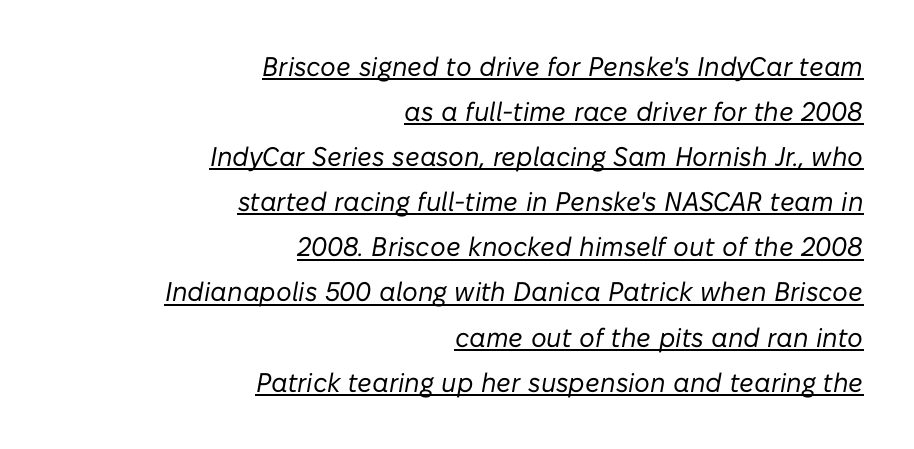
The rows are spaced the way most documents space them. Tracking here is standard; glyphs follow each other at the usual distance. Style check: oblique. On a weight scale, this lands at 450 or below. A baseline rule has been typeset under these characters. Casual observation: everything's shoved over to the right.
